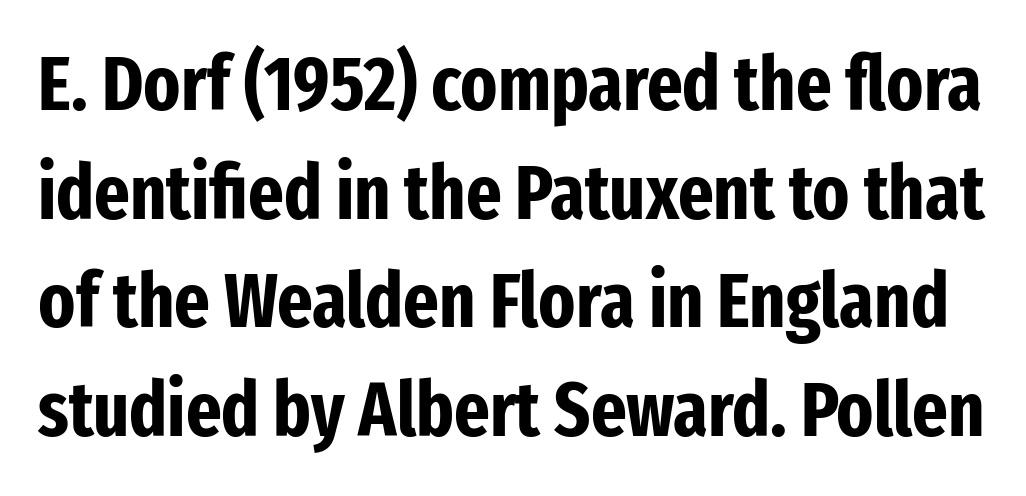
Q: Is the text bold? A: Yes.
Q: Is the text italic (slanted)? A: No, it is upright.
Q: Is the typeface a serif or a sans-serif typeface? A: Sans-serif.
Q: Is the text underlined? A: No.
Q: Is the spacing between letters normal or unusually wide? A: Normal.
Q: Is the spacing between lines tight, normal or loose? A: Normal.
Q: Width (condensed, normal, or wide)? A: Condensed.
Q: Stroke contrast? A: Low.
Q: x-height? A: Medium.
Q: Monospaced? A: No.
